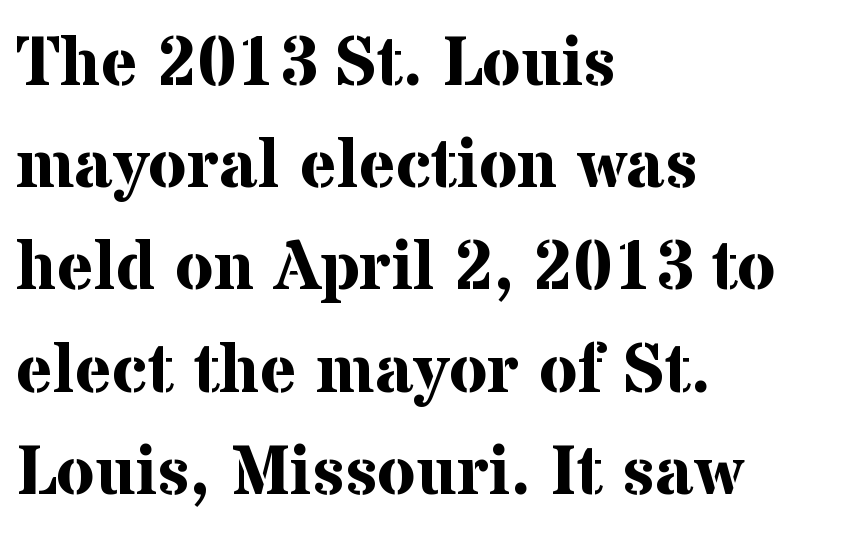
The rendering anchors every line to the left-hand side. The baseline area is clear. What's the leading like? Ordinary, nothing unusual. These words are printed bold, with thick strokes throughout. Designer's note — italics off, roman on.
